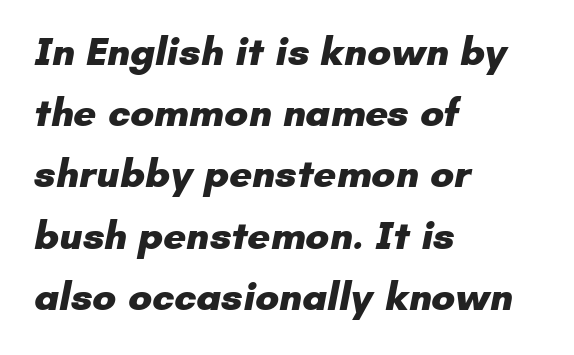
All the whitespace from short lines collects on the right. Do the characters align in a grid? No, the font is proportional. A clean baseline with only descenders dipping below it. On the weight axis this lands at bold, roughly 700. Note: no serifs on the glyphs.
